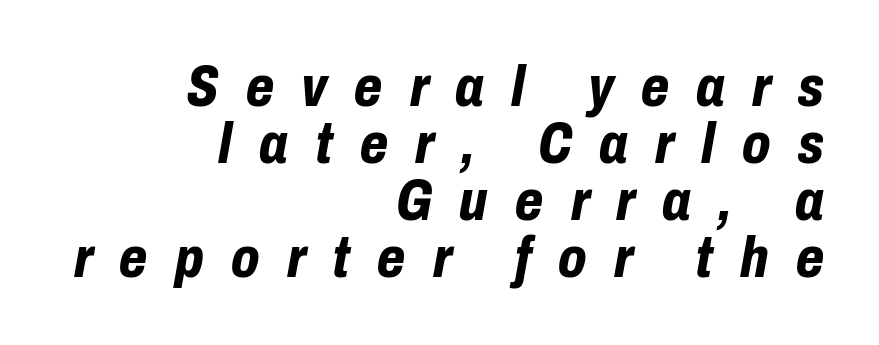
Compared with typical paragraphs, the rows here are closer together. In terms of letterspacing, this is a distinctly airy, spread setting. Character widths vary here, with narrow letters taking less room than wide ones. Casual observation: everything's shoved over to the right. The rendering applies a slant to the glyphs.
